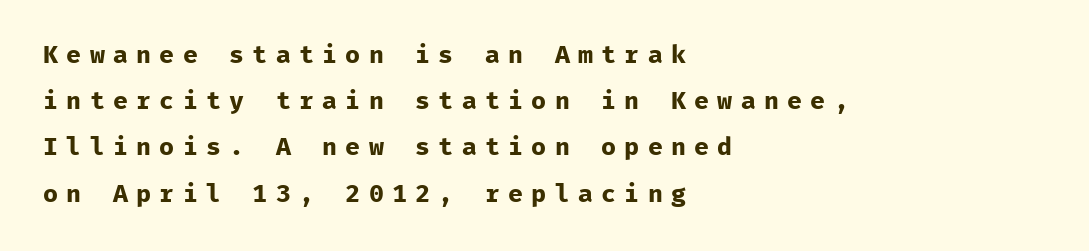
Q: Is the text bold? A: Yes.
Q: Is the text italic (slanted)? A: No, it is upright.
Q: Is the text underlined? A: No.
Q: How is the paragraph aligned? A: Left-aligned.
Q: Is the spacing between letters normal or unusually wide? A: Unusually wide.
